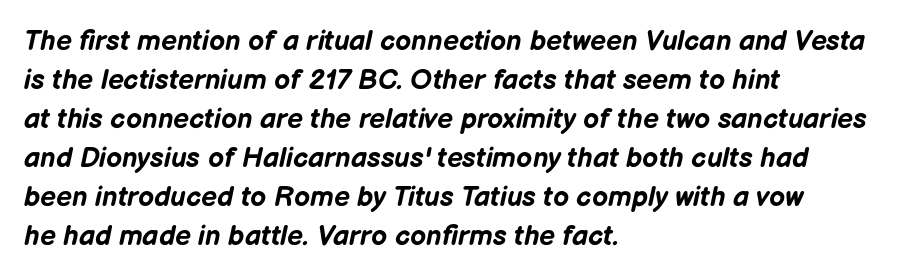
Q: Is the text bold? A: Yes.
Q: Is the text italic (slanted)? A: Yes, it leans right by about 12 degrees.
Q: Is the text underlined? A: No.
Q: How is the paragraph aligned? A: Left-aligned.
Q: Is the spacing between letters normal or unusually wide? A: Normal.
Q: Is the spacing between lines tight, normal or loose? A: Normal.
Q: Width (condensed, normal, or wide)? A: Normal.
Q: Stroke contrast? A: Low.
Q: x-height? A: Medium.
Q: Monospaced? A: No.
